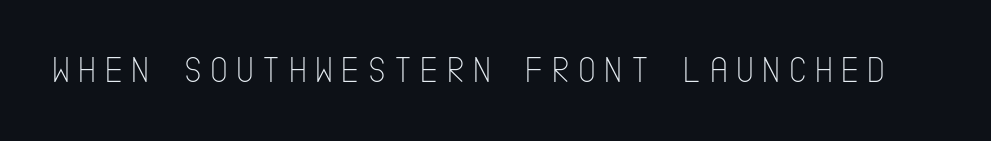
{"serif": "no", "italic": "no", "bold": "no", "weight": "thin", "width": "condensed", "stroke_contrast": "low", "x_height": "large", "underline": "no", "glyph_px": 38}
